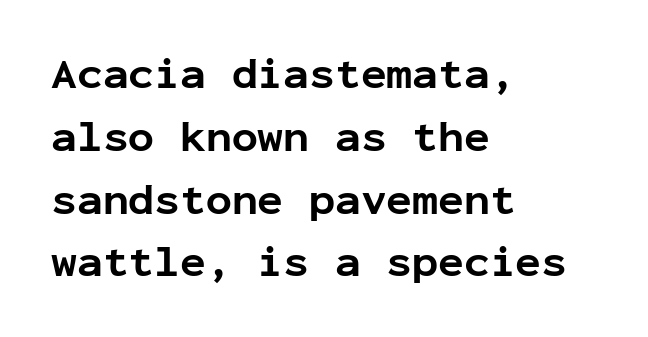
{"serif": "no", "italic": "no", "bold": "yes", "weight": "bold", "width": "normal", "stroke_contrast": "low", "x_height": "medium", "monospaced": "yes", "underline": "no", "align": "left", "line_spacing": "normal", "line_spacing_ratio": 1.46, "letter_spacing": "normal", "letter_spacing_em": 0.0, "glyph_px": 43}
